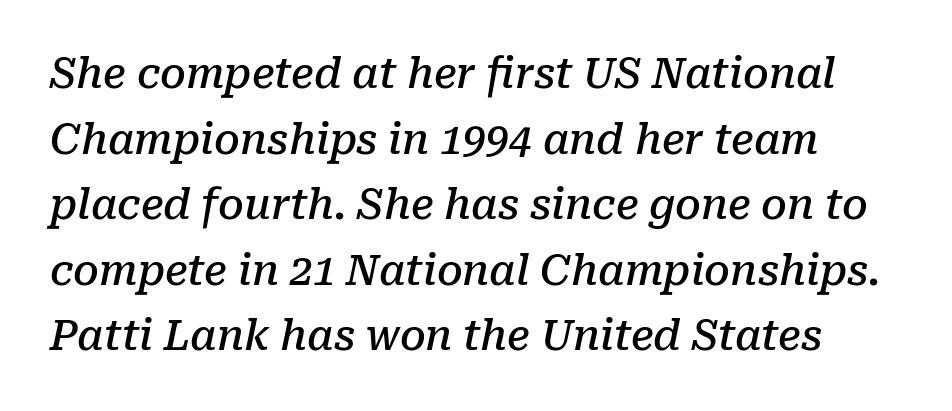
The image shows 41 px semibold serif type, italic (leaning right); set normal line spacing (1.6x), normal letter spacing, not underlined; low stroke contrast and a medium x-height.
